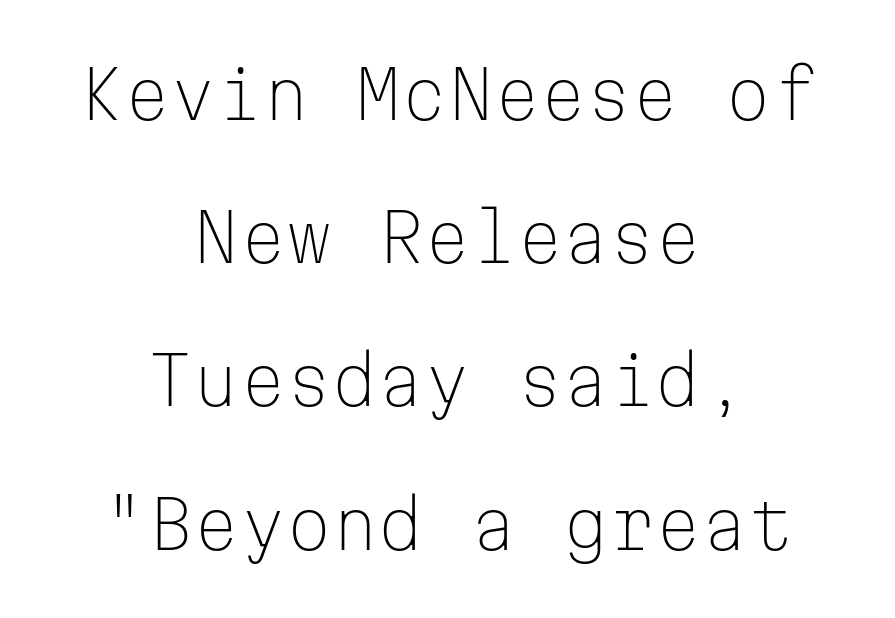
Q: Is the text bold? A: No.
Q: Is the text italic (slanted)? A: No, it is upright.
Q: Is the typeface a serif or a sans-serif typeface? A: Sans-serif.
Q: Is the text underlined? A: No.
Q: How is the paragraph aligned? A: Centered.
Q: Is the spacing between letters normal or unusually wide? A: Normal.
Q: Is the spacing between lines tight, normal or loose? A: Loose.
Q: Width (condensed, normal, or wide)? A: Normal.
Q: Stroke contrast? A: Low.
Q: x-height? A: Medium.
Q: Monospaced? A: Yes.
